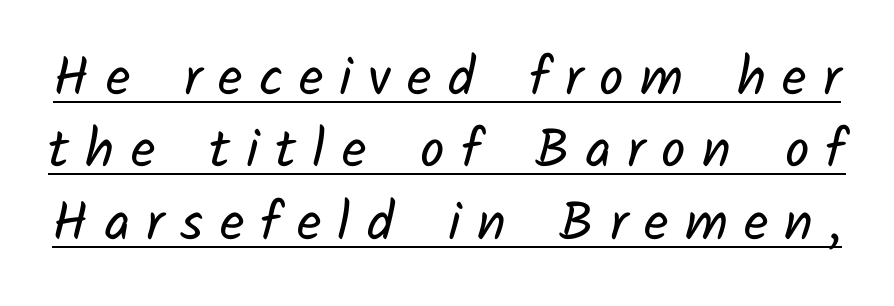
These lines sit exactly where default settings would place them. Serif or sans? Sans — the stroke terminals are bare. This sample carries an underscore along the baseline area. Think of a printed novel: that variable character pitch is what you see here. The letters are spread apart with noticeably loose tracking.
